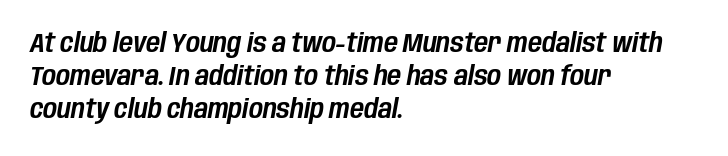
Q: Is the text italic (slanted)? A: Yes, it leans right by about 10 degrees.
Q: Is the text underlined? A: No.
Q: How is the paragraph aligned? A: Left-aligned.
Q: Is the spacing between letters normal or unusually wide? A: Normal.
